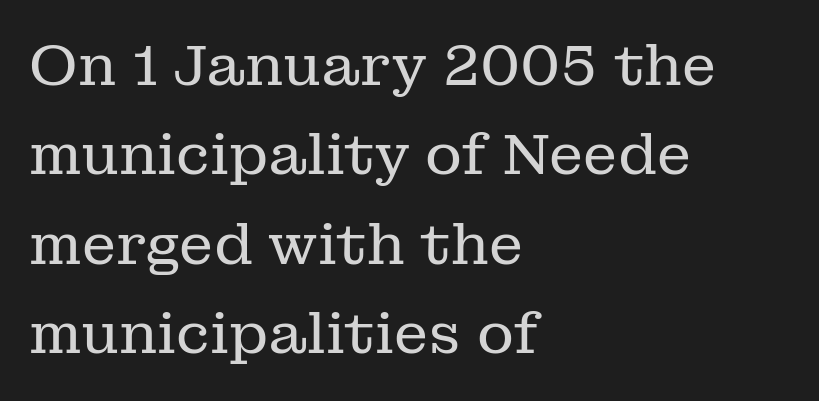
The image shows 57 px regular-weight serif type, upright; set left-aligned, normal line spacing (1.57x), normal letter spacing, not underlined; low stroke contrast and a medium x-height.
